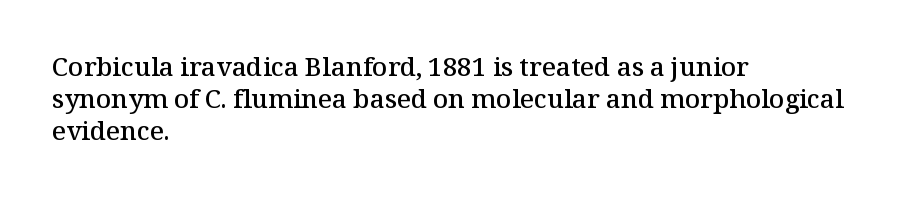
The image shows 26 px text type, upright; set left-aligned, line spacing 1.24x, normal letter spacing, not underlined.
